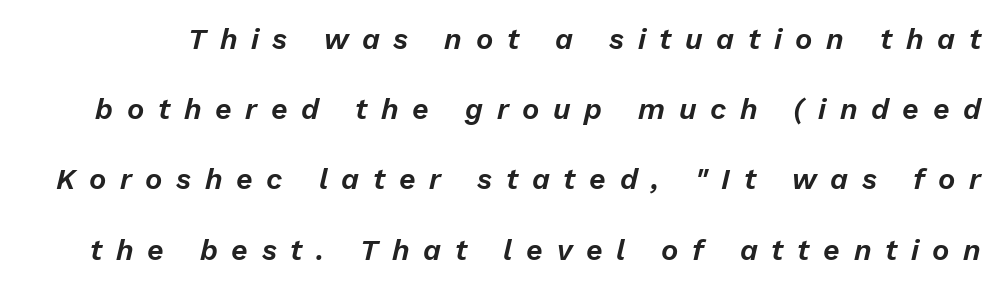
Q: Is the text italic (slanted)? A: Yes, it leans right by about 13 degrees.
Q: Is the text underlined? A: No.
Q: Is the spacing between letters normal or unusually wide? A: Unusually wide.
Q: Is the spacing between lines tight, normal or loose? A: Loose.
Q: Width (condensed, normal, or wide)? A: Normal.
Q: Stroke contrast? A: Low.
Q: x-height? A: Medium.
Q: Monospaced? A: No.
